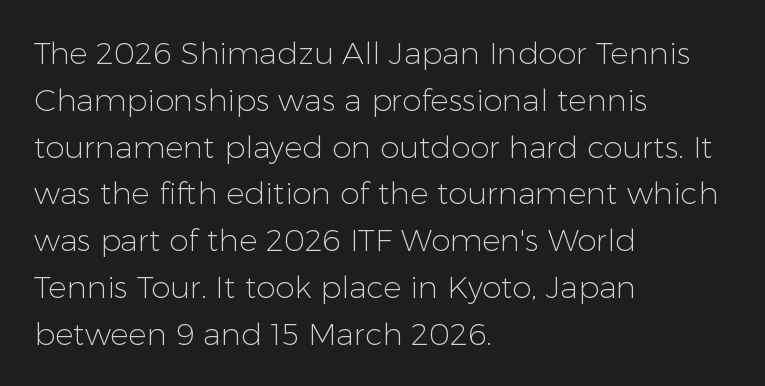
The image shows 31 px light sans-serif type, upright; set left-aligned, normal line spacing (1.51x), normal letter spacing, not underlined; low stroke contrast and a medium x-height.
